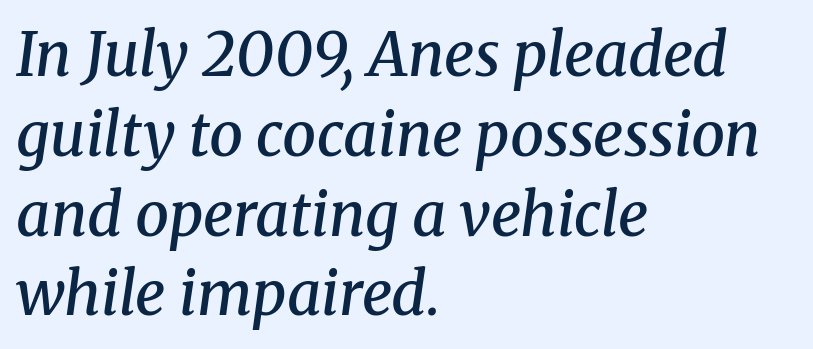
Q: Is the text bold? A: Semi-bold.
Q: Is the text italic (slanted)? A: Yes, it leans right by about 8 degrees.
Q: Is the typeface a serif or a sans-serif typeface? A: Serif.
Q: Is the text underlined? A: No.
Q: How is the paragraph aligned? A: Left-aligned.
Q: Is the spacing between letters normal or unusually wide? A: Normal.
Q: Is the spacing between lines tight, normal or loose? A: Normal.
Q: Width (condensed, normal, or wide)? A: Normal.
Q: Stroke contrast? A: Medium.
Q: x-height? A: Medium.
Q: Monospaced? A: No.
